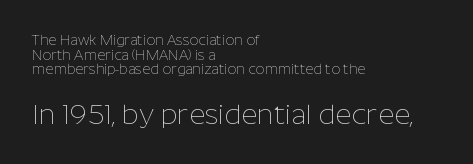
Q: Is the text bold? A: No.
Q: Is the text italic (slanted)? A: No, it is upright.
Q: Is the typeface a serif or a sans-serif typeface? A: Sans-serif.
Q: Is the text underlined? A: No.
Q: How is the paragraph aligned? A: Left-aligned.
Q: Is the spacing between letters normal or unusually wide? A: Normal.
Q: Is the spacing between lines tight, normal or loose? A: Tight.
Q: Which block of text is set in a larger size, the first (top) or the second (bottom)? A: The second (bottom) one.
Q: Width (condensed, normal, or wide)? A: Normal.
Q: Stroke contrast? A: Low.
Q: x-height? A: Medium.
Q: Monospaced? A: No.
